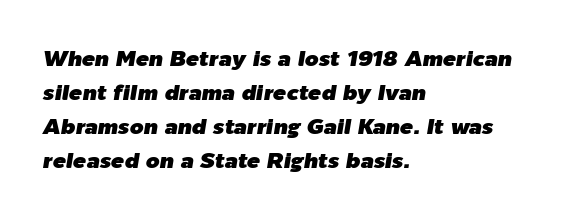
{"italic": "yes", "lean": "right", "slant_degrees": 9, "underline": "no", "align": "left", "line_spacing": "normal", "line_spacing_ratio": 1.55, "letter_spacing": "normal", "letter_spacing_em": 0.0, "glyph_px": 22}
